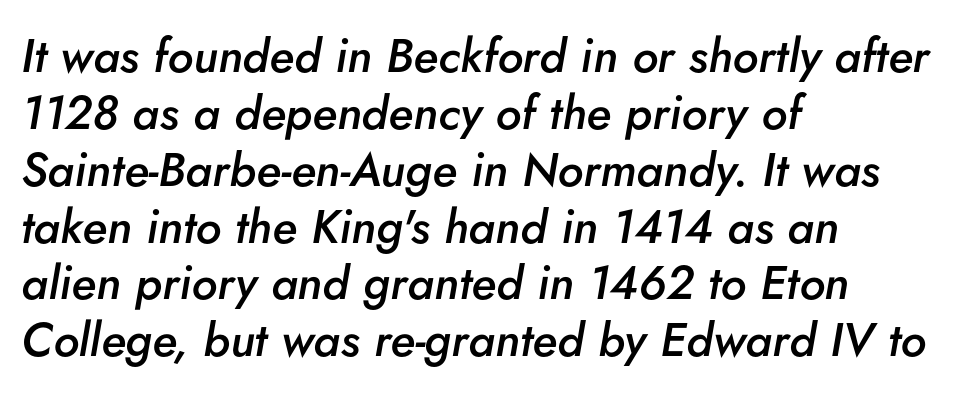
{"italic": "yes", "lean": "right", "slant_degrees": 5, "bold": "semi", "weight": "semibold", "width": "normal", "stroke_contrast": "low", "x_height": "small", "monospaced": "no", "underline": "no", "align": "left", "line_spacing_ratio": 1.21, "letter_spacing": "normal", "letter_spacing_em": 0.0, "glyph_px": 47}
